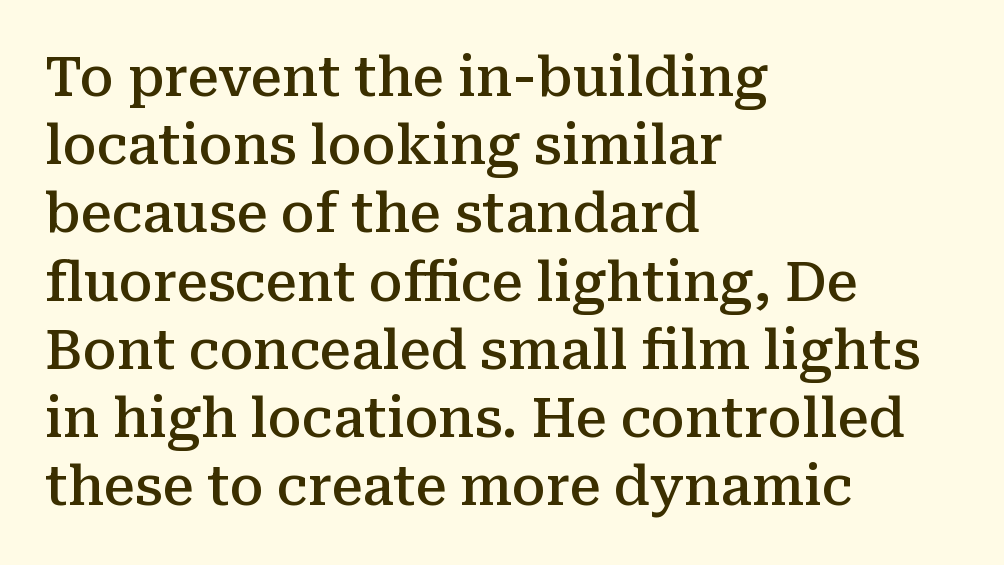
The image shows 55 px semibold serif type, upright; set left-aligned, line spacing 1.24x, normal letter spacing, not underlined; medium stroke contrast and a medium x-height.
